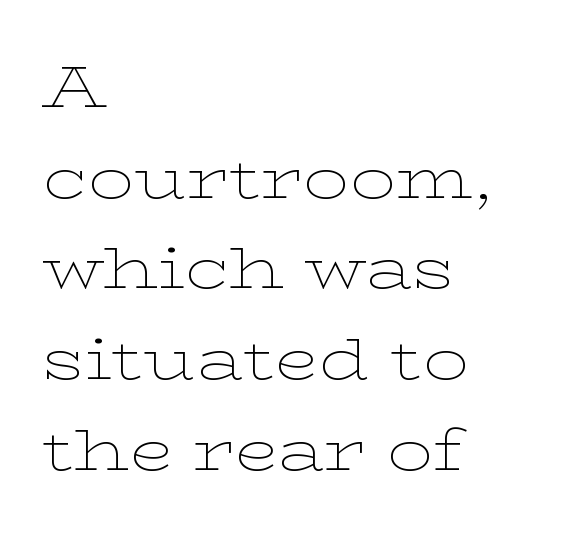
{"serif": "yes", "italic": "no", "bold": "no", "weight": "thin", "width": "wide", "stroke_contrast": "low", "x_height": "medium", "monospaced": "no", "underline": "no", "align": "left", "line_spacing": "normal", "line_spacing_ratio": 1.59, "letter_spacing": "normal", "letter_spacing_em": 0.0, "glyph_px": 57}
